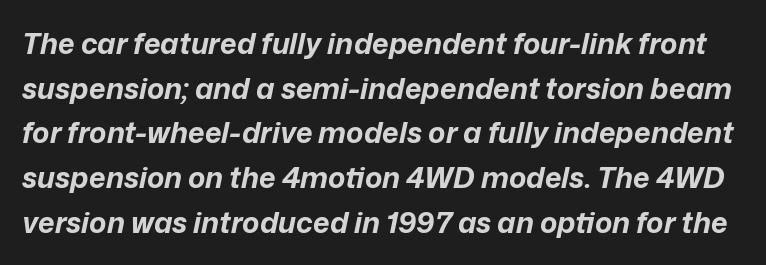
The image shows 29 px bold type, italic (leaning right); set normal line spacing (1.54x), normal letter spacing, not underlined; low stroke contrast and a medium x-height.
